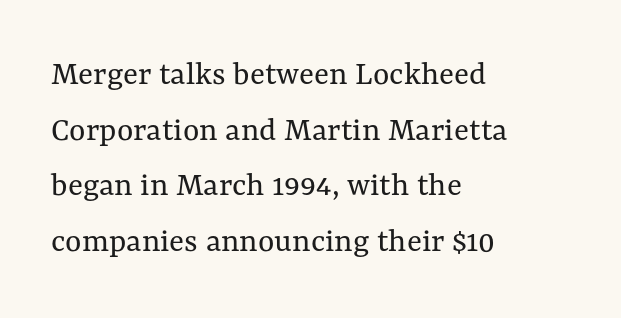
{"italic": "no", "bold": "no", "weight": "regular", "width": "normal", "stroke_contrast": "medium", "x_height": "medium", "monospaced": "no", "underline": "no", "align": "left", "line_spacing": "normal", "line_spacing_ratio": 1.59, "letter_spacing": "normal", "letter_spacing_em": 0.0, "glyph_px": 35}
